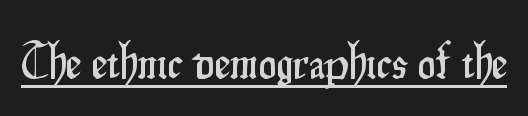
A baseline rule has been typeset under these characters. Think of a printed novel: that variable character pitch is what you see here. A typesetter would label this face a sans. The letters stand upright; this is a roman face.
